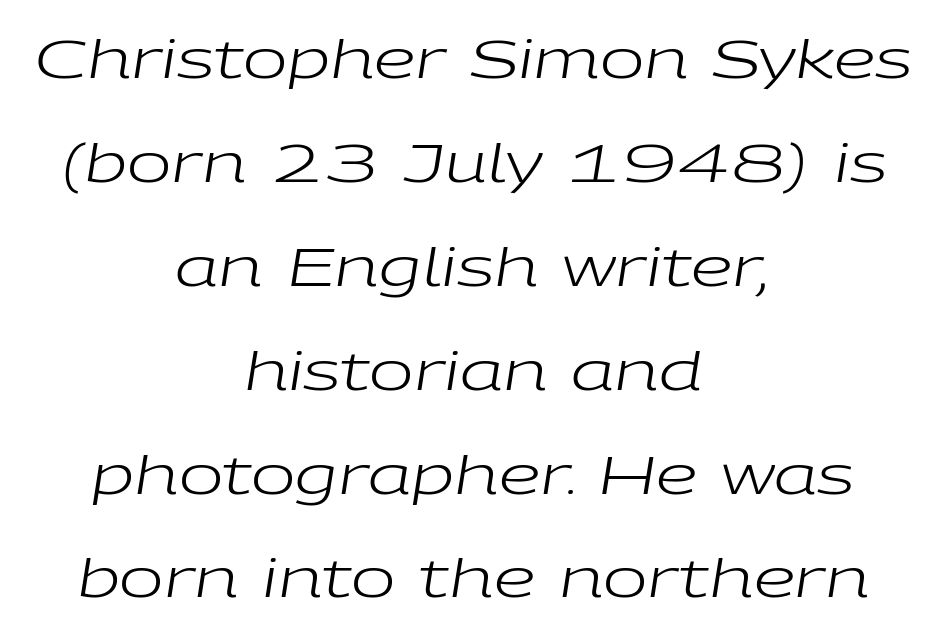
The font's italic variant was chosen for this text. Descenders are the only things crossing below the line. Is the letter spacing exaggerated? No — it looks like the ordinary default. This rendering uses center alignment, leaving both contours irregular but symmetric.
